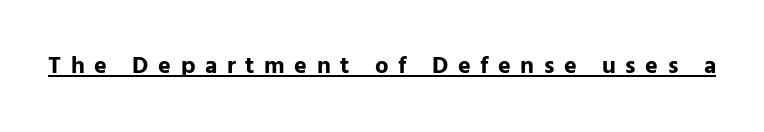
Q: Is the text bold? A: Yes.
Q: Is the text italic (slanted)? A: No, it is upright.
Q: Is the text underlined? A: Yes.
Q: Is the spacing between letters normal or unusually wide? A: Unusually wide.
